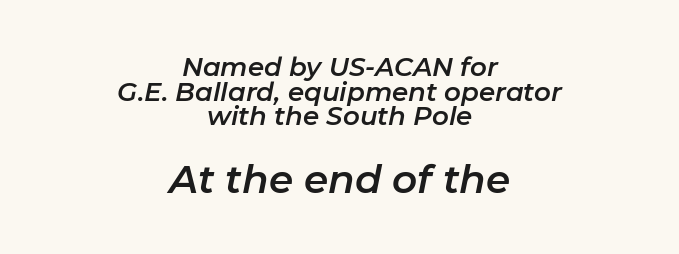
Q: Is the text italic (slanted)? A: Yes, it leans right by about 11 degrees.
Q: Is the text underlined? A: No.
Q: How is the paragraph aligned? A: Centered.
Q: Is the spacing between letters normal or unusually wide? A: Normal.
Q: Is the spacing between lines tight, normal or loose? A: Tight.
Q: Which block of text is set in a larger size, the first (top) or the second (bottom)? A: The second (bottom) one.
Q: Width (condensed, normal, or wide)? A: Normal.
Q: Stroke contrast? A: Low.
Q: x-height? A: Medium.
Q: Monospaced? A: No.
